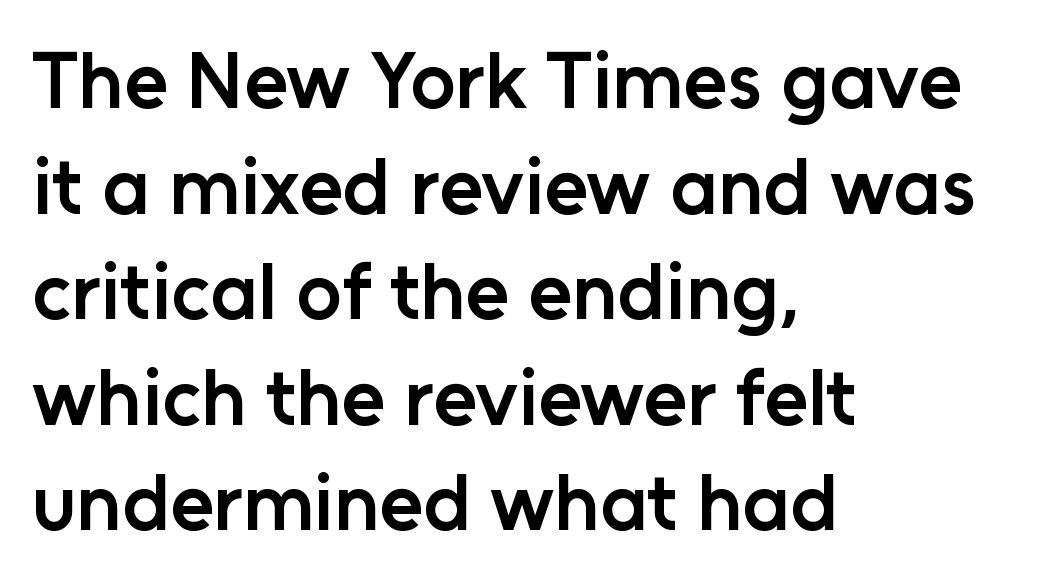
The image shows 80 px semibold sans-serif type, upright; set left-aligned, normal line spacing (1.32x), normal letter spacing, not underlined; low stroke contrast and a medium x-height.
